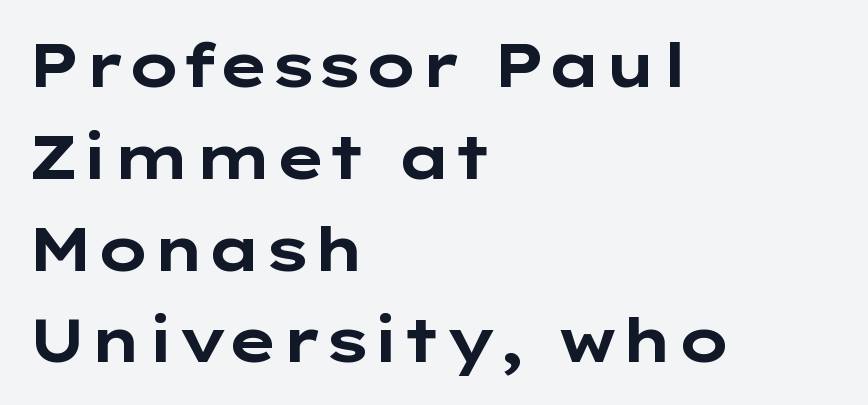
Q: Is the text bold? A: Yes.
Q: Is the text italic (slanted)? A: No, it is upright.
Q: Is the typeface a serif or a sans-serif typeface? A: Sans-serif.
Q: Is the text underlined? A: No.
Q: How is the paragraph aligned? A: Left-aligned.
Q: Is the spacing between letters normal or unusually wide? A: Normal.
Q: Is the spacing between lines tight, normal or loose? A: Normal.
Q: Width (condensed, normal, or wide)? A: Wide.
Q: Stroke contrast? A: Low.
Q: x-height? A: Medium.
Q: Monospaced? A: No.
